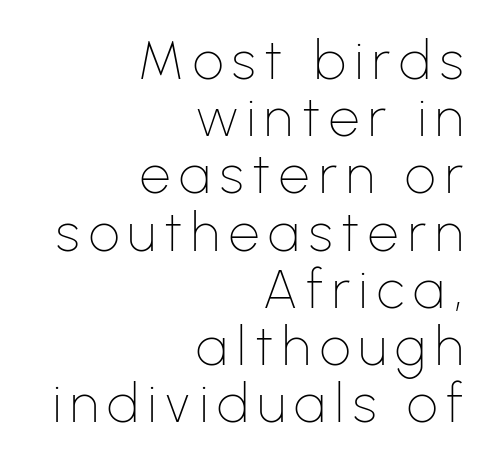
Here the designer chose a conventional face with non-uniform glyph widths. Visually the block forms a straight wall on the right and a jagged coastline on the left. Serifs: no, the terminals of the letterforms are clean. The string is rendered with underlining switched off.
